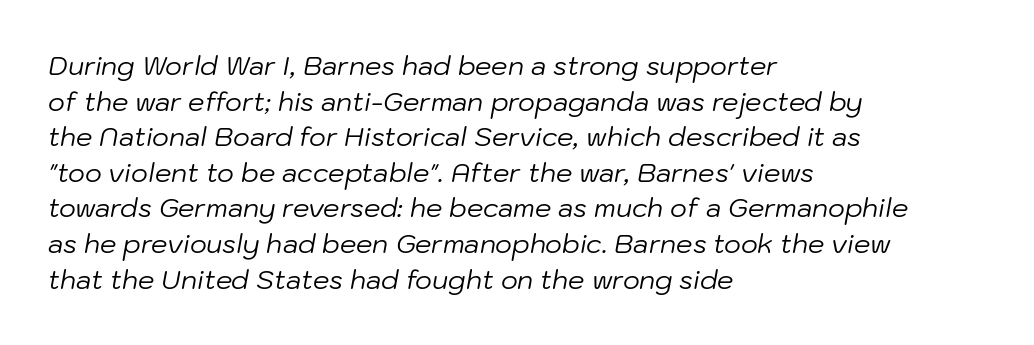
Q: Is the text bold? A: No.
Q: Is the text italic (slanted)? A: Yes, it leans right by about 10 degrees.
Q: Is the text underlined? A: No.
Q: How is the paragraph aligned? A: Left-aligned.
Q: Is the spacing between letters normal or unusually wide? A: Normal.
Q: Is the spacing between lines tight, normal or loose? A: Normal.
